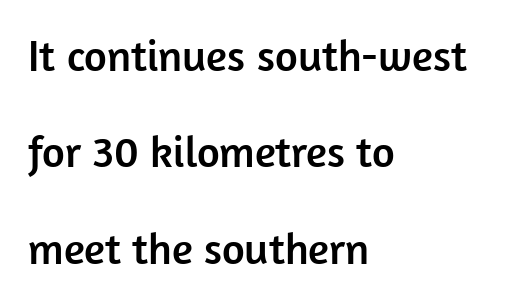
The image shows 44 px sans-serif type, upright; set left-aligned, loose line spacing (2.19x), normal letter spacing, not underlined; low stroke contrast and a medium x-height.
